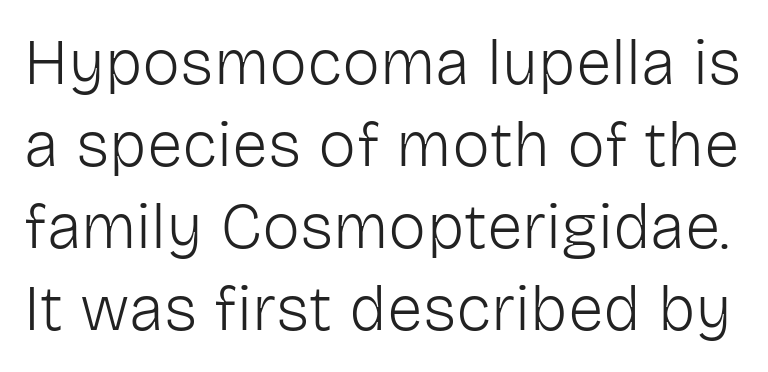
Q: Is the text bold? A: No.
Q: Is the text italic (slanted)? A: No, it is upright.
Q: Is the typeface a serif or a sans-serif typeface? A: Sans-serif.
Q: Is the text underlined? A: No.
Q: Is the spacing between letters normal or unusually wide? A: Normal.
Q: Is the spacing between lines tight, normal or loose? A: Normal.
Q: Width (condensed, normal, or wide)? A: Normal.
Q: Stroke contrast? A: Low.
Q: x-height? A: Medium.
Q: Monospaced? A: No.
